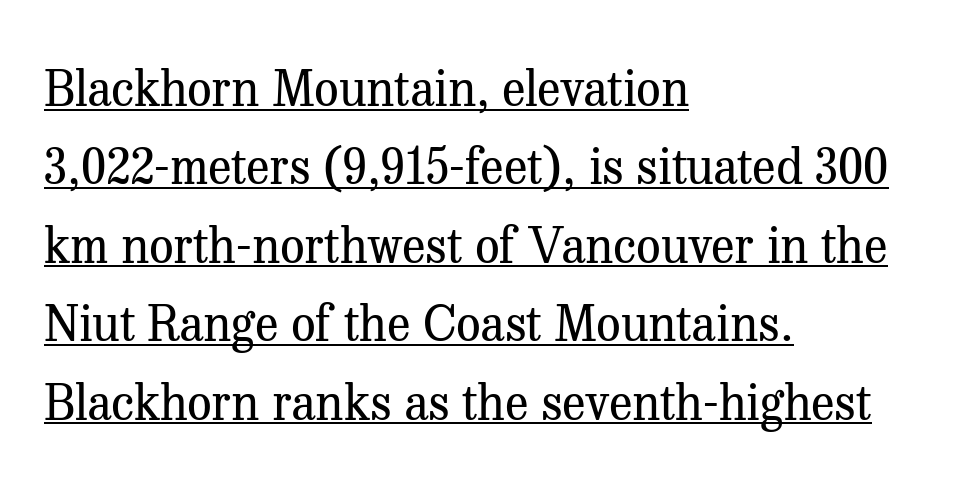
These lines sit exactly where default settings would place them. Character widths vary here, with narrow letters taking less room than wide ones. A typesetter would label this face a serif. Line starts are locked; line ends wander.
